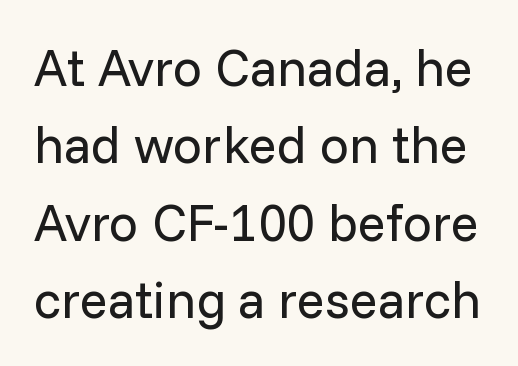
{"serif": "no", "italic": "no", "bold": "no", "weight": "regular", "width": "normal", "stroke_contrast": "low", "x_height": "medium", "monospaced": "no", "underline": "no", "line_spacing": "normal", "line_spacing_ratio": 1.49, "letter_spacing": "normal", "letter_spacing_em": 0.0, "glyph_px": 52}
